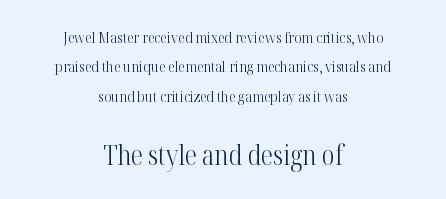
The image shows 27 px text type, upright; set centered, loose line spacing (1.96x), normal letter spacing, not underlined; the second (bottom) block is 1.8x larger.
